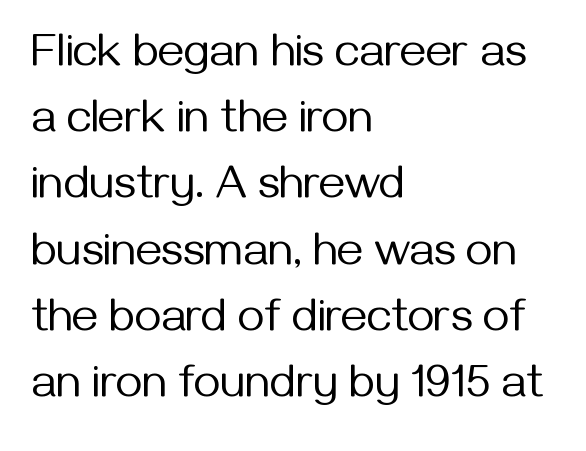
{"serif": "no", "italic": "no", "bold": "no", "weight": "regular", "width": "normal", "stroke_contrast": "medium", "x_height": "medium", "monospaced": "no", "underline": "no", "align": "left", "line_spacing": "normal", "line_spacing_ratio": 1.44, "letter_spacing": "normal", "letter_spacing_em": 0.0, "glyph_px": 46}
